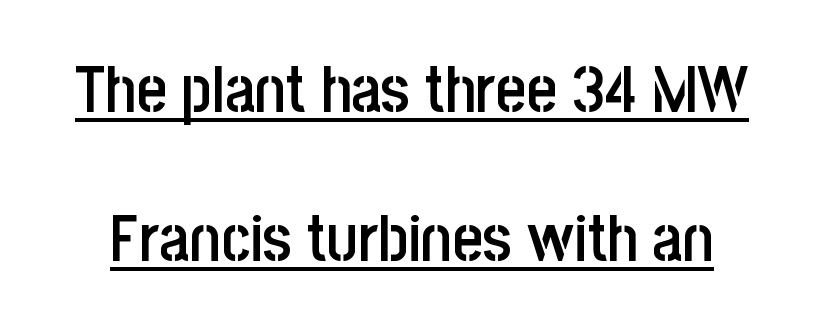
The image shows 65 px semibold, condensed sans-serif type, upright; set loose line spacing (2.29x), normal letter spacing, underlined; low stroke contrast and a large x-height.
